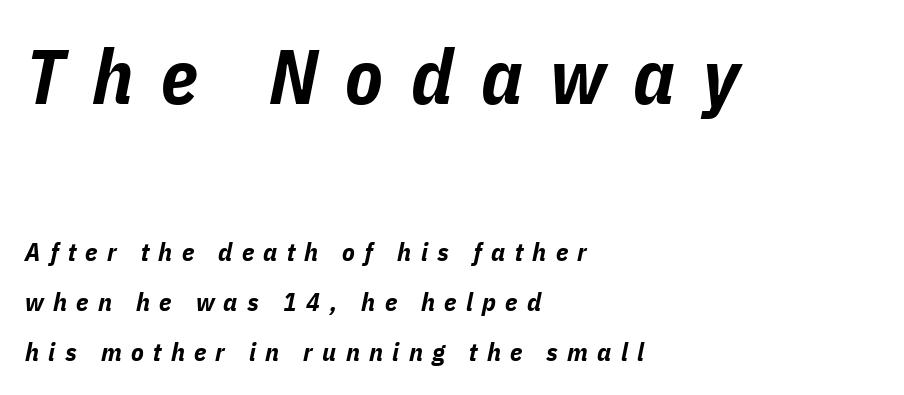
Q: Is the text bold? A: Yes.
Q: Is the text italic (slanted)? A: Yes, it leans right by about 11 degrees.
Q: Is the text underlined? A: No.
Q: How is the paragraph aligned? A: Left-aligned.
Q: Is the spacing between letters normal or unusually wide? A: Unusually wide.
Q: Is the spacing between lines tight, normal or loose? A: Loose.
Q: Which block of text is set in a larger size, the first (top) or the second (bottom)? A: The first (top) one.
Q: Width (condensed, normal, or wide)? A: Condensed.
Q: Stroke contrast? A: Low.
Q: x-height? A: Medium.
Q: Monospaced? A: No.
